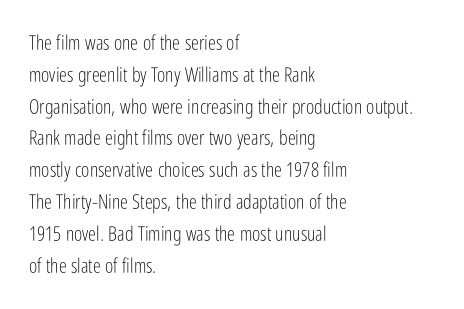
{"italic": "no", "bold": "no", "underline": "no", "align": "left", "line_spacing": "normal", "line_spacing_ratio": 1.59, "letter_spacing": "normal", "letter_spacing_em": 0.0, "glyph_px": 20}
